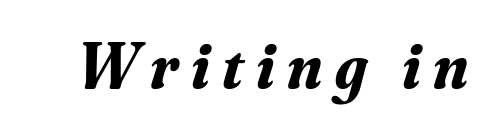
These lines are composed in type with serifs. Rule under the text: the space is simply empty. In terms of posture, this sample is oblique. This sample has the flowing, uneven cadence of proportional lettering.
